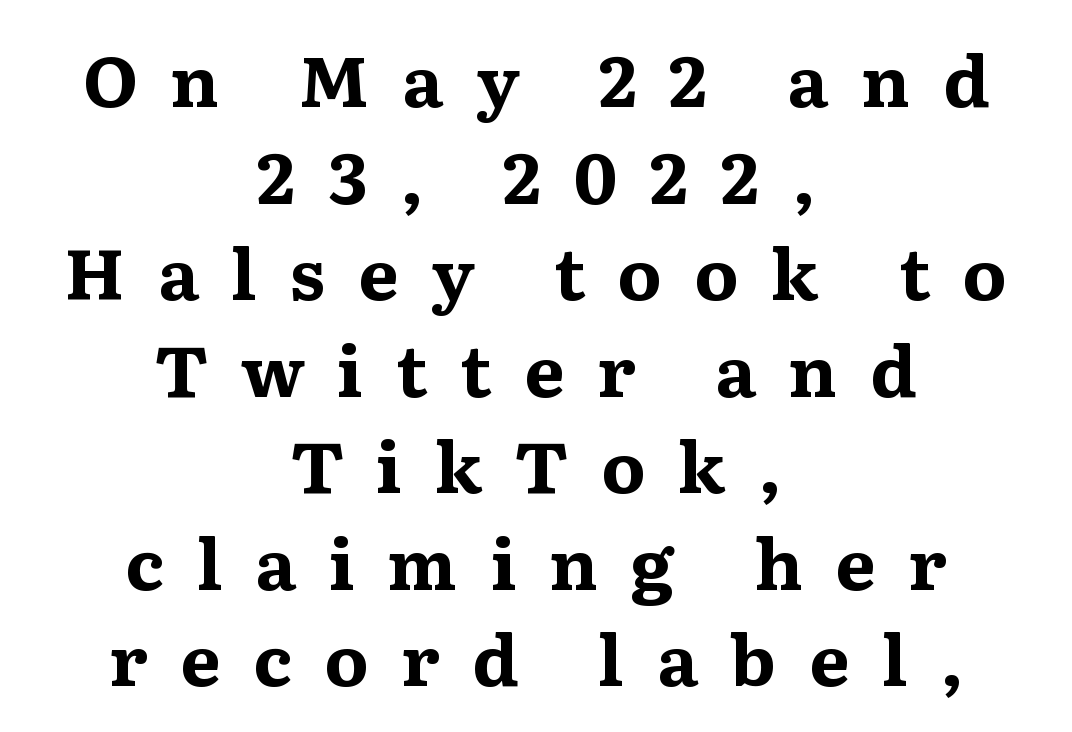
The image shows 71 px bold, wide serif type, upright; set centered, normal line spacing (1.36x), unusually wide letter spacing (+0.46 em), not underlined; medium stroke contrast and a medium x-height.
